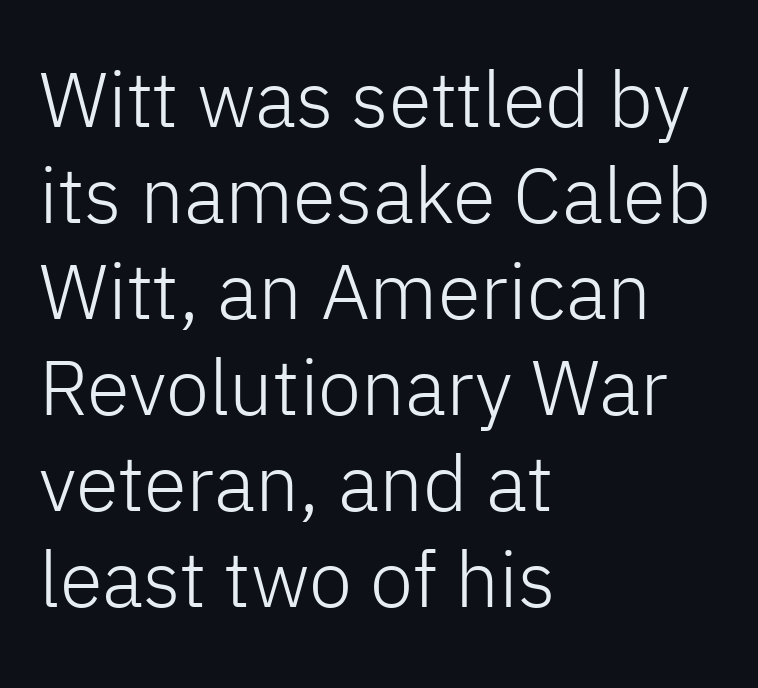
The image shows 78 px light sans-serif type, upright; set left-aligned, line spacing 1.23x, normal letter spacing, not underlined; low stroke contrast and a medium x-height.
